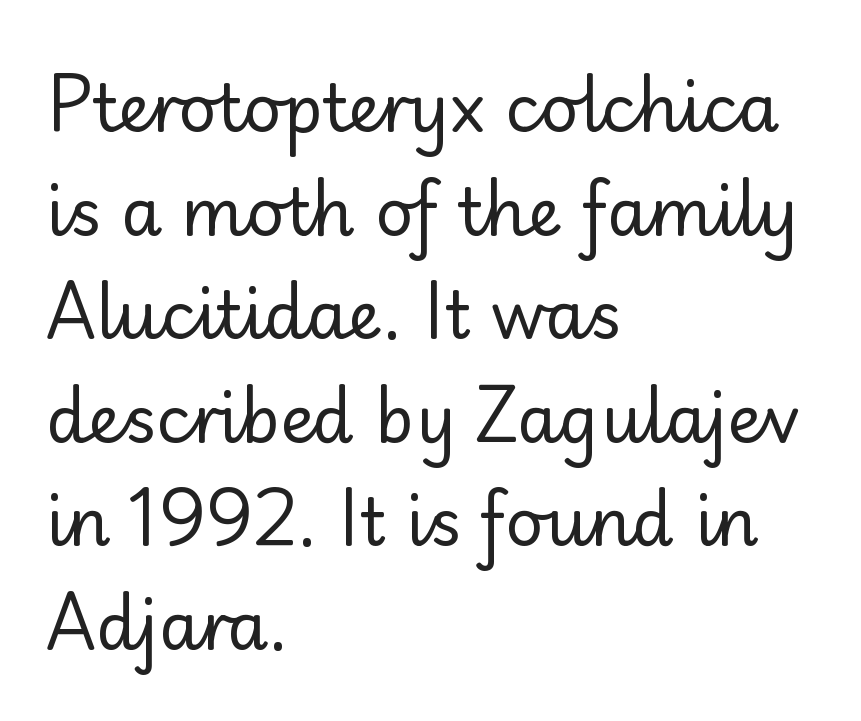
The image shows 66 px regular-weight sans-serif type, upright; set left-aligned, normal line spacing (1.57x), normal letter spacing, not underlined; low stroke contrast and a small x-height.
